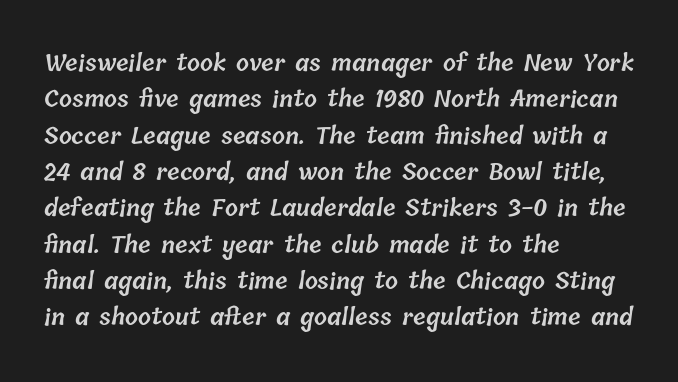
The image shows 23 px text type; set left-aligned, normal line spacing (1.58x), normal letter spacing, not underlined.
